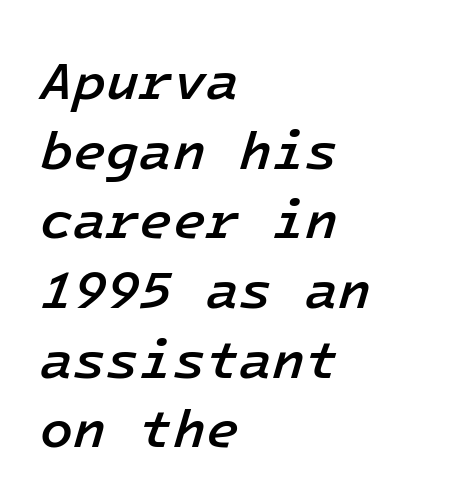
The face used here is rendered with its standard letterfit. The passage is arranged the way most books set body copy — flush left. Any mark beneath the type? The region is blank. The line-height multiplier appears to be the usual default. Does the weight exceed regular? Yes, but only to semibold. The letters are slanted; this is an italic face.
